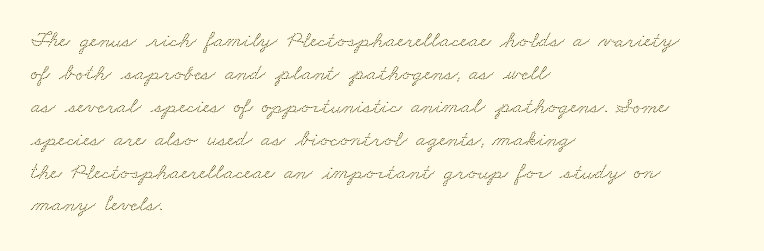
A clean baseline with only descenders dipping below it. This sample is left-justified, so line endings fall wherever the words run out. Leading matches the norm, producing a regular column. A typesetter would call this zero additional tracking.
